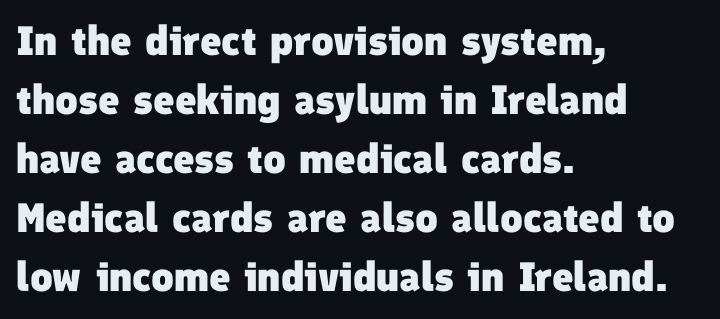
Q: Is the text bold? A: Yes.
Q: Is the typeface a serif or a sans-serif typeface? A: Sans-serif.
Q: Is the text underlined? A: No.
Q: How is the paragraph aligned? A: Left-aligned.
Q: Is the spacing between letters normal or unusually wide? A: Normal.
Q: Is the spacing between lines tight, normal or loose? A: Normal.
Q: Width (condensed, normal, or wide)? A: Normal.
Q: Stroke contrast? A: Low.
Q: x-height? A: Medium.
Q: Monospaced? A: No.
